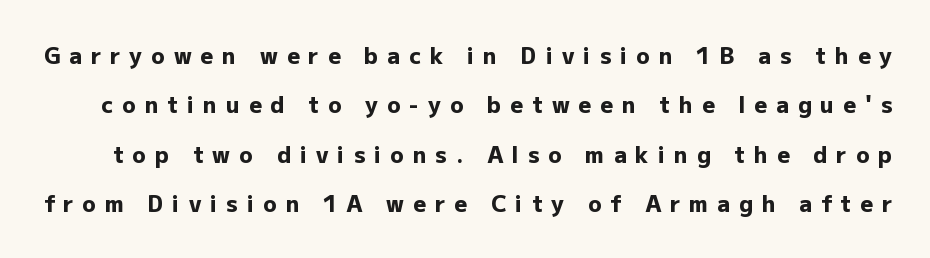
{"italic": "no", "bold": "yes", "underline": "no", "line_spacing": "loose", "line_spacing_ratio": 2.25, "letter_spacing": "wide", "letter_spacing_em": 0.41, "glyph_px": 22}
